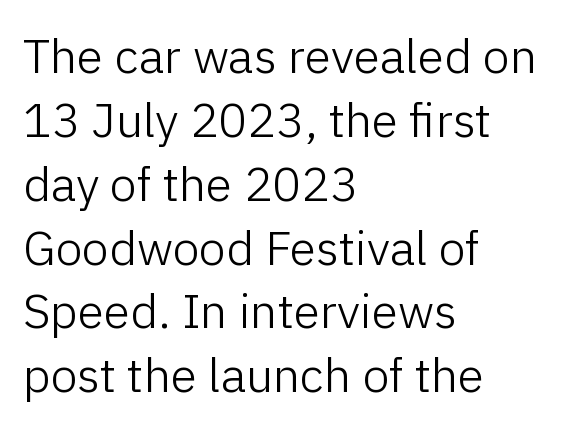
Left-aligned paragraph, ragged on the right. Nope, not italic — everything's standing straight. Clear beneath every line of the passage. The cut favours lightness, reaching ordinary text weight at its darkest. Serifs: no, the terminals of the letterforms are clean.
